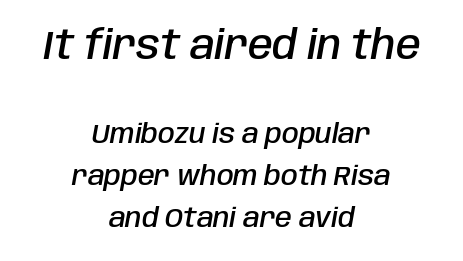
Default kerning and tracking; the words read as compact shapes. Quick note: italic. A somewhat darkened texture: the type is semibold rather than bold. Is this a fixed-width face? No — the glyphs have proportional, varying widths. This sample keeps an unexceptional amount of space between lines.
